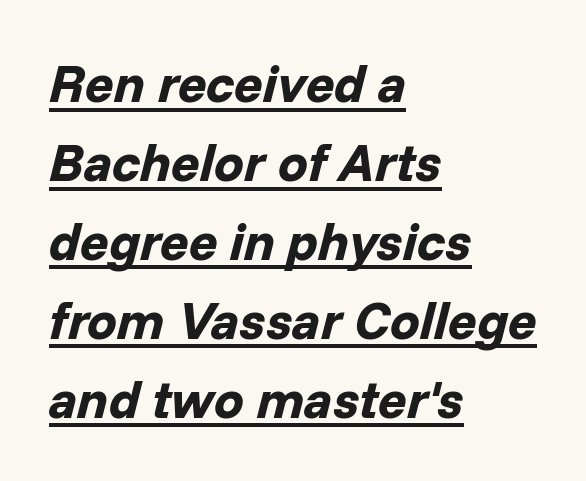
{"italic": "yes", "lean": "right", "slant_degrees": 14, "bold": "yes", "weight": "bold", "width": "normal", "stroke_contrast": "low", "x_height": "medium", "monospaced": "no", "underline": "yes", "align": "left", "line_spacing": "normal", "line_spacing_ratio": 1.49, "letter_spacing": "normal", "letter_spacing_em": 0.0, "glyph_px": 53}
